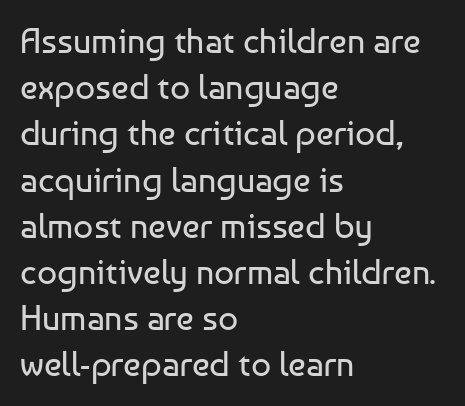
The image shows 35 px regular-weight sans-serif type, upright; set left-aligned, normal line spacing (1.32x), normal letter spacing, not underlined; low stroke contrast and a medium x-height.
